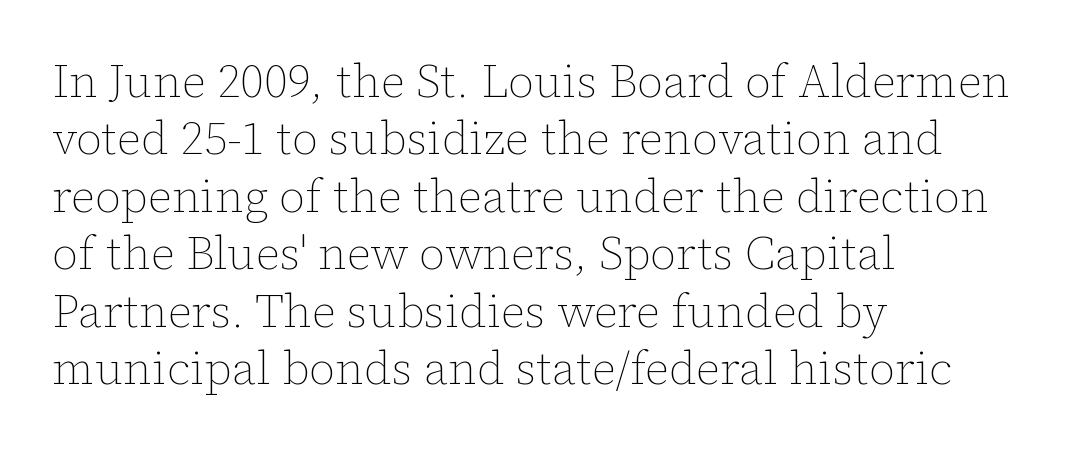
Is the block centered? No — it sits flush against the left margin. When letters stand straight like this, we call the style roman or upright. A typesetter would call this zero additional tracking. Notice how descenders clear the ascenders below comfortably — that's standard leading. This sample has the flowing, uneven cadence of proportional lettering.
